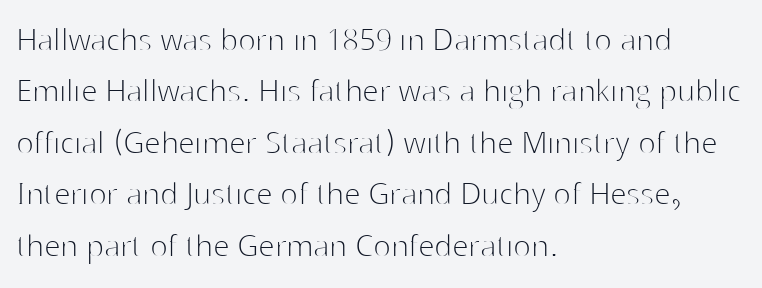
Nope, not italic — everything's standing straight. Note the varied advance widths — an 'i' is clearly narrower than an 'm'. Casual observation: everything's shoved over to the left. This rendering leaves character spacing at its baseline value. The rendering shows plain stroke endings on the letterforms — a sans-serif design. Descender tails drop into unmarked territory.
